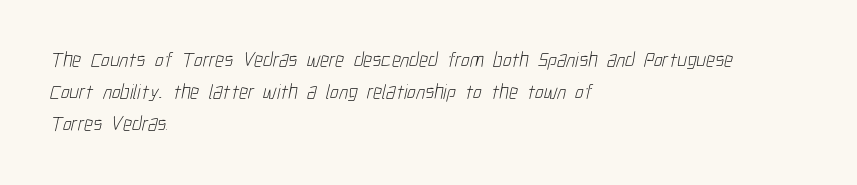
The image shows 21 px text type; set left-aligned, normal line spacing (1.53x), normal letter spacing, not underlined.
